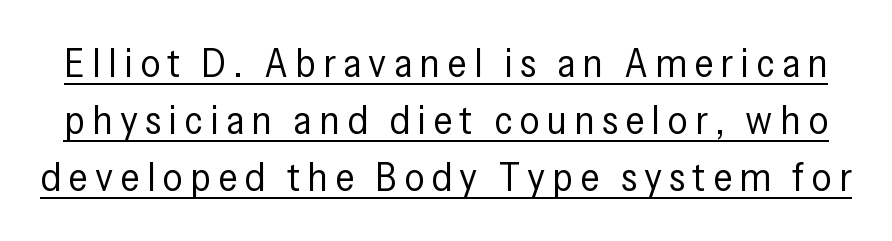
Q: Is the text bold? A: No.
Q: Is the text italic (slanted)? A: No, it is upright.
Q: Is the typeface a serif or a sans-serif typeface? A: Sans-serif.
Q: Is the text underlined? A: Yes.
Q: Is the spacing between lines tight, normal or loose? A: Normal.
Q: Width (condensed, normal, or wide)? A: Condensed.
Q: Stroke contrast? A: Low.
Q: x-height? A: Medium.
Q: Monospaced? A: No.
